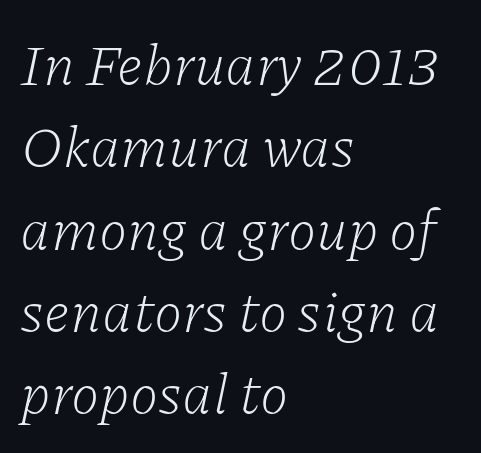
The whole block is typeset with a tilt. Baseline-to-baseline distance is the conventional proportion of letter height. Caption: multi-line text, flush left, ragged right. Descenders are the only things crossing below the line.
